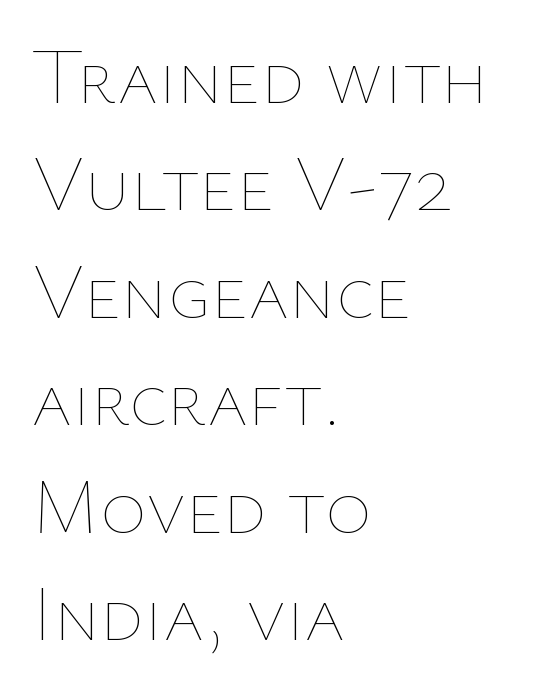
These lines were composed using upright roman letters. Underline: absent. These lines are rendered in a variable-pitch font. Weight: not bold — regular or lighter. How are the letters spaced? Ordinarily, with no added tracking. All the whitespace from short lines collects on the right.
